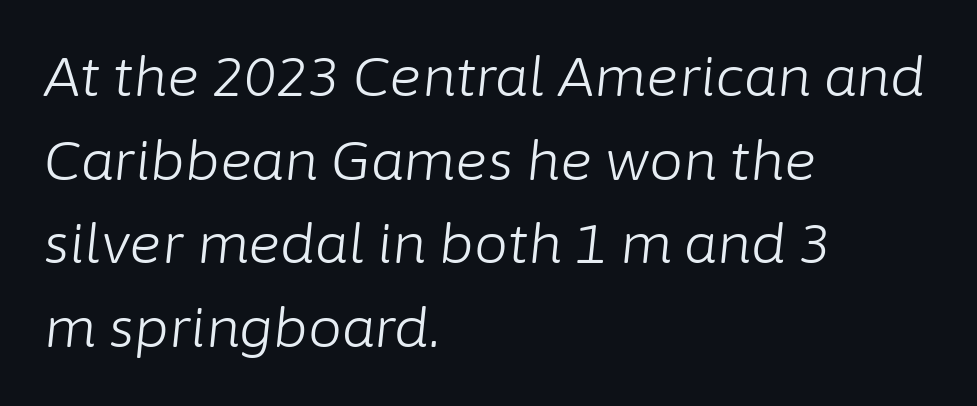
Q: Is the text bold? A: No.
Q: Is the text italic (slanted)? A: Yes, it leans right by about 6 degrees.
Q: Is the text underlined? A: No.
Q: How is the paragraph aligned? A: Left-aligned.
Q: Is the spacing between letters normal or unusually wide? A: Normal.
Q: Is the spacing between lines tight, normal or loose? A: Normal.
Q: Width (condensed, normal, or wide)? A: Normal.
Q: Stroke contrast? A: Low.
Q: x-height? A: Medium.
Q: Monospaced? A: No.
